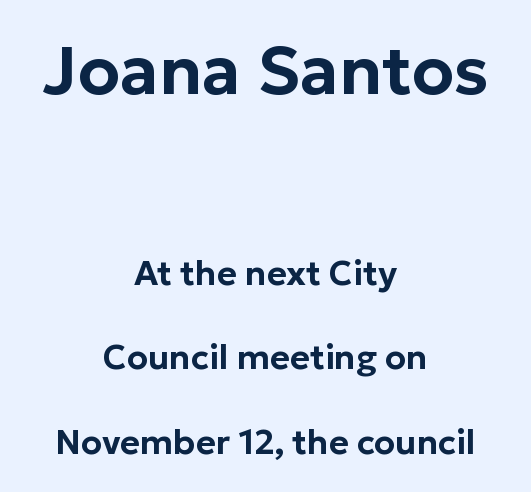
The image shows 68 px sans-serif type, upright; set centered, loose line spacing (2.49x), normal letter spacing, not underlined; the first (top) block is 2.0x larger; low stroke contrast and a medium x-height.
